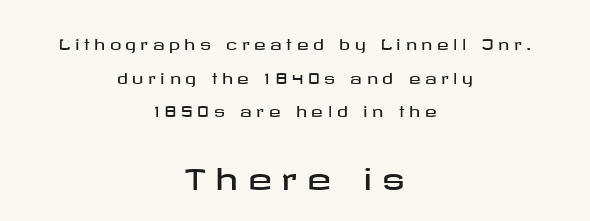
Q: Is the text italic (slanted)? A: No, it is upright.
Q: Is the typeface a serif or a sans-serif typeface? A: Sans-serif.
Q: Is the text underlined? A: No.
Q: How is the paragraph aligned? A: Centered.
Q: Is the spacing between letters normal or unusually wide? A: Unusually wide.
Q: Is the spacing between lines tight, normal or loose? A: Loose.
Q: Which block of text is set in a larger size, the first (top) or the second (bottom)? A: The second (bottom) one.
Q: Width (condensed, normal, or wide)? A: Wide.
Q: Stroke contrast? A: Low.
Q: x-height? A: Medium.
